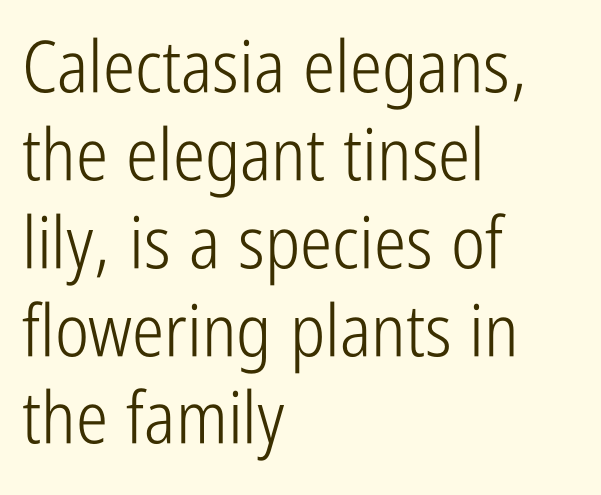
Q: Is the text bold? A: No.
Q: Is the text italic (slanted)? A: No, it is upright.
Q: Is the typeface a serif or a sans-serif typeface? A: Sans-serif.
Q: Is the text underlined? A: No.
Q: How is the paragraph aligned? A: Left-aligned.
Q: Is the spacing between letters normal or unusually wide? A: Normal.
Q: Width (condensed, normal, or wide)? A: Condensed.
Q: Stroke contrast? A: Low.
Q: x-height? A: Medium.
Q: Monospaced? A: No.
